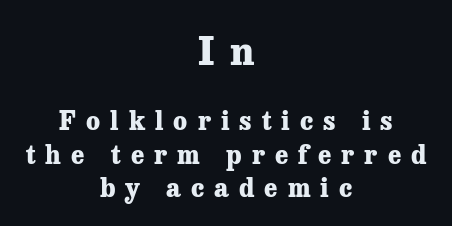
The image shows 38 px heavy serif type, upright; set centered, normal line spacing (1.34x), unusually wide letter spacing (+0.4 em), not underlined; the first (top) block is 1.52x larger; low stroke contrast and a medium x-height.
